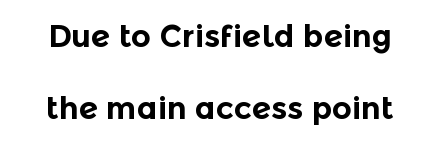
Q: Is the text bold? A: Yes.
Q: Is the text italic (slanted)? A: No, it is upright.
Q: Is the typeface a serif or a sans-serif typeface? A: Sans-serif.
Q: Is the text underlined? A: No.
Q: Is the spacing between letters normal or unusually wide? A: Normal.
Q: Is the spacing between lines tight, normal or loose? A: Loose.
Q: Width (condensed, normal, or wide)? A: Normal.
Q: x-height? A: Medium.
Q: Monospaced? A: No.
